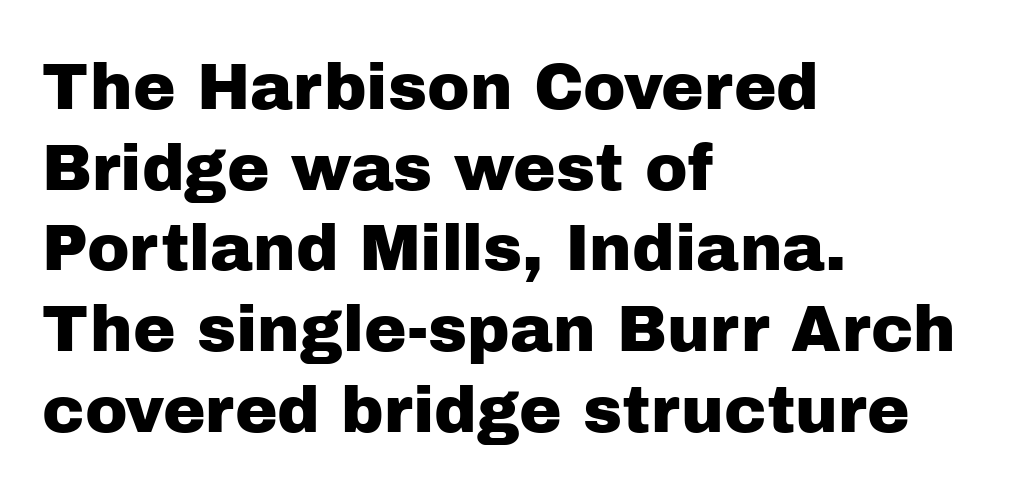
Q: Is the text italic (slanted)? A: No, it is upright.
Q: Is the typeface a serif or a sans-serif typeface? A: Sans-serif.
Q: Is the text underlined? A: No.
Q: How is the paragraph aligned? A: Left-aligned.
Q: Is the spacing between letters normal or unusually wide? A: Normal.
Q: Is the spacing between lines tight, normal or loose? A: Normal.
Q: Width (condensed, normal, or wide)? A: Normal.
Q: Stroke contrast? A: Low.
Q: x-height? A: Medium.
Q: Monospaced? A: No.
